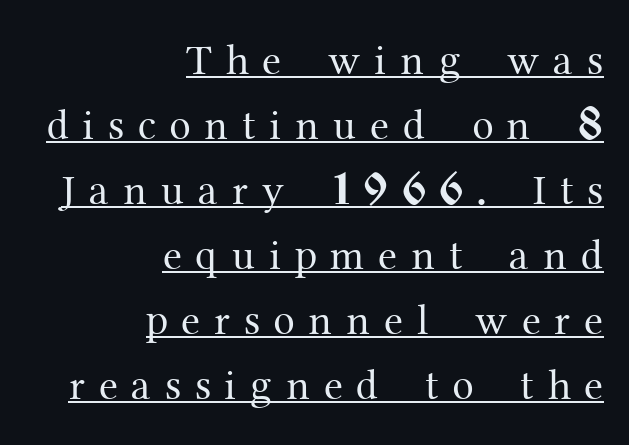
Q: Is the text bold? A: No.
Q: Is the text italic (slanted)? A: No, it is upright.
Q: Is the typeface a serif or a sans-serif typeface? A: Serif.
Q: Is the text underlined? A: Yes.
Q: How is the paragraph aligned? A: Right-aligned.
Q: Is the spacing between letters normal or unusually wide? A: Unusually wide.
Q: Is the spacing between lines tight, normal or loose? A: Normal.
Q: Width (condensed, normal, or wide)? A: Normal.
Q: Stroke contrast? A: Medium.
Q: x-height? A: Medium.
Q: Monospaced? A: No.
